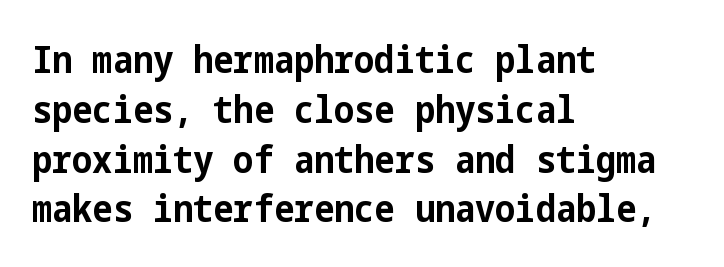
Just letters on the line, the space beneath them empty. Summary of vertical rhythm: regular, with standard interline spacing. Thick stems and heavy bowls — unmistakably bold. Check where the strokes stop: nothing finishes them off — pure sans.
